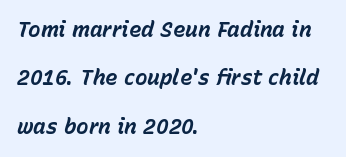
Q: Is the text bold? A: Yes.
Q: Is the text italic (slanted)? A: Yes, it leans right by about 15 degrees.
Q: Is the text underlined? A: No.
Q: How is the paragraph aligned? A: Left-aligned.
Q: Is the spacing between letters normal or unusually wide? A: Normal.
Q: Is the spacing between lines tight, normal or loose? A: Loose.
